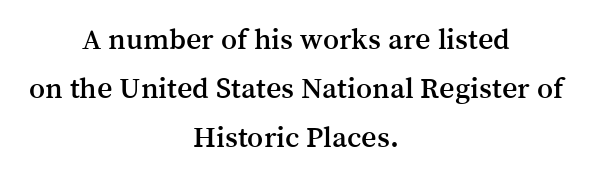
Typographically, this falls in the serif category. This is the regular roman posture of the typeface. Compared with a flush-left layout, this one balances lines on the center instead. Proportional: the letters do not fall into vertical columns. Words float on clear page, feet unadorned.
